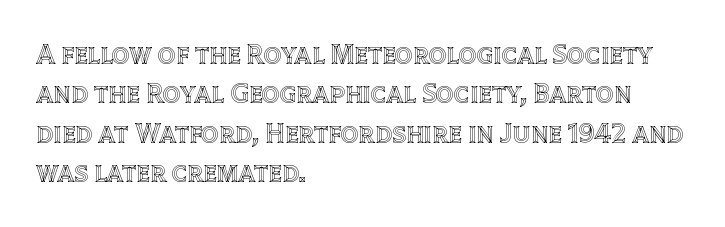
Q: Is the text italic (slanted)? A: No, it is upright.
Q: Is the text underlined? A: No.
Q: How is the paragraph aligned? A: Left-aligned.
Q: Is the spacing between letters normal or unusually wide? A: Normal.
Q: Is the spacing between lines tight, normal or loose? A: Normal.
Q: Width (condensed, normal, or wide)? A: Normal.
Q: x-height? A: Large.
Q: Monospaced? A: No.
